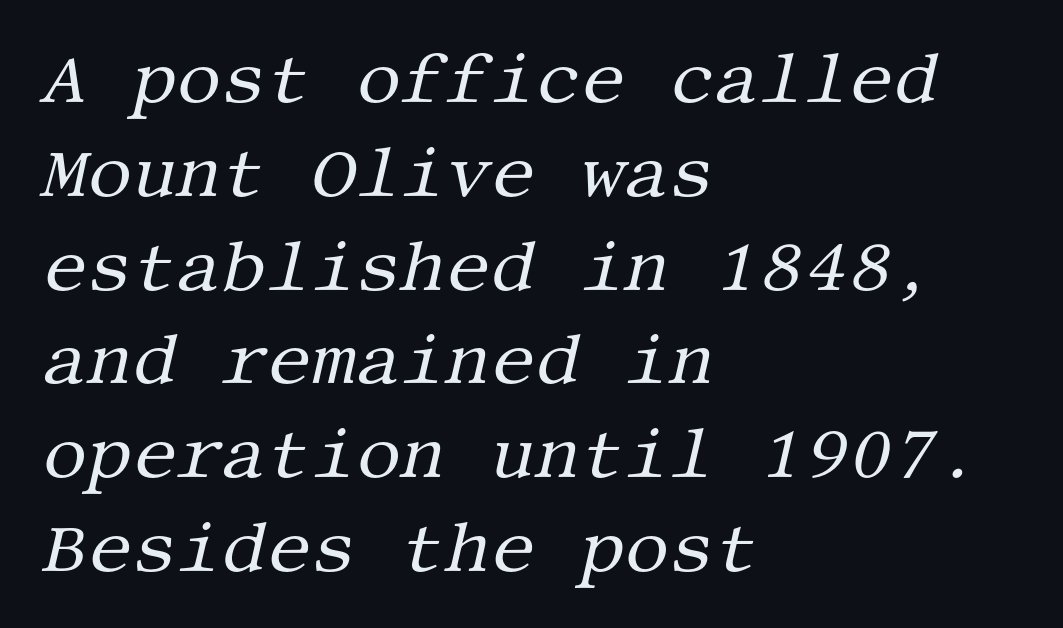
The image shows 70 px regular-weight serif type, italic (leaning right); set left-aligned, normal line spacing (1.34x), normal letter spacing, not underlined; medium stroke contrast and a large x-height.
